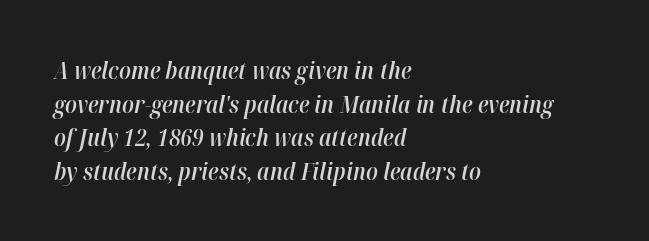
The image shows 23 px text type, italic (leaning right); set left-aligned, normal line spacing (1.46x), normal letter spacing, not underlined.
